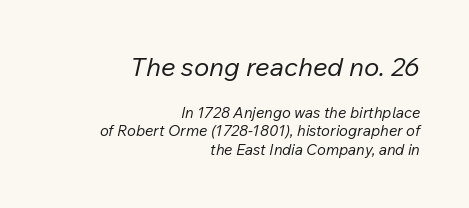
Q: Is the text bold? A: No.
Q: Is the text italic (slanted)? A: Yes, it leans right by about 12 degrees.
Q: Is the text underlined? A: No.
Q: How is the paragraph aligned? A: Right-aligned.
Q: Is the spacing between letters normal or unusually wide? A: Normal.
Q: Which block of text is set in a larger size, the first (top) or the second (bottom)? A: The first (top) one.
